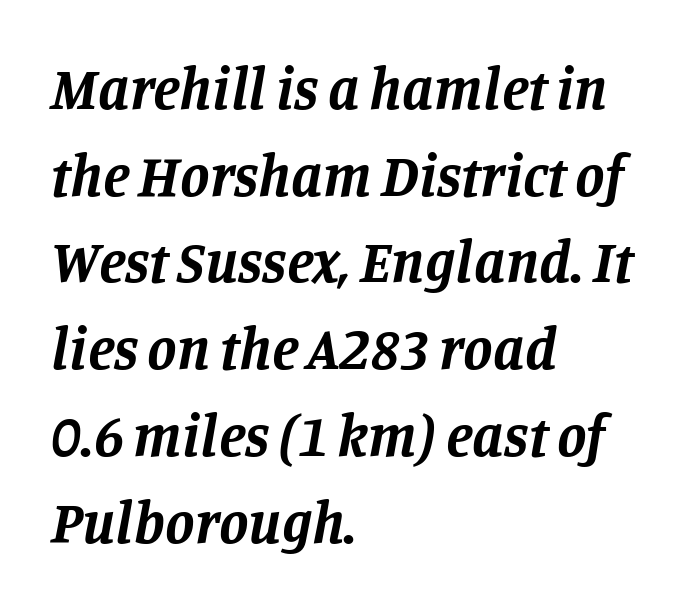
{"serif": "yes", "italic": "yes", "lean": "right", "slant_degrees": 11, "bold": "yes", "weight": "bold", "width": "normal", "stroke_contrast": "low", "x_height": "large", "monospaced": "no", "underline": "no", "align": "left", "line_spacing": "normal", "line_spacing_ratio": 1.47, "letter_spacing": "normal", "letter_spacing_em": 0.0, "glyph_px": 59}
